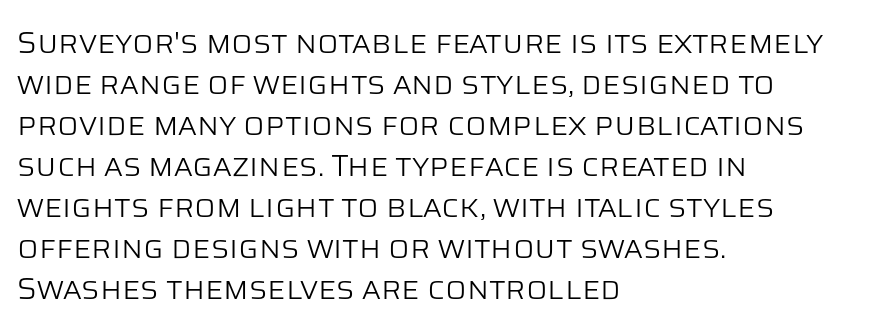
Reading down the block, your eye returns to a fixed left position each line. Letters have the restrained weight of plain body copy at most. Descender tails drop into unmarked territory. The font's upright variant was chosen for this text. This is sans-serif lettering, the kind often seen on screens and signage. Line spacing here is normal.
